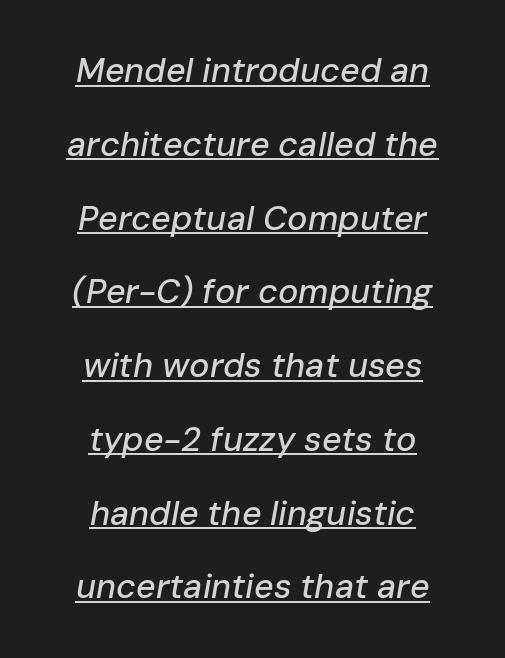
Q: Is the text italic (slanted)? A: Yes, it leans right by about 10 degrees.
Q: Is the text underlined? A: Yes.
Q: How is the paragraph aligned? A: Centered.
Q: Is the spacing between letters normal or unusually wide? A: Normal.
Q: Is the spacing between lines tight, normal or loose? A: Loose.
Q: Width (condensed, normal, or wide)? A: Normal.
Q: Stroke contrast? A: Low.
Q: x-height? A: Medium.
Q: Monospaced? A: No.
